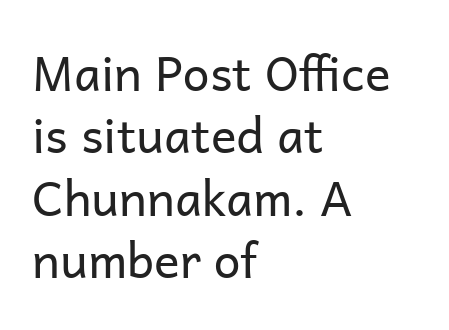
Q: Is the text bold? A: No.
Q: Is the text italic (slanted)? A: No, it is upright.
Q: Is the typeface a serif or a sans-serif typeface? A: Sans-serif.
Q: Is the text underlined? A: No.
Q: How is the paragraph aligned? A: Left-aligned.
Q: Is the spacing between letters normal or unusually wide? A: Normal.
Q: Is the spacing between lines tight, normal or loose? A: Normal.
Q: Width (condensed, normal, or wide)? A: Normal.
Q: Stroke contrast? A: Low.
Q: x-height? A: Medium.
Q: Monospaced? A: No.
